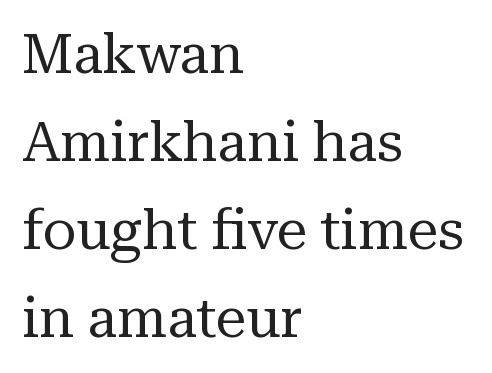
Q: Is the text bold? A: No.
Q: Is the text italic (slanted)? A: No, it is upright.
Q: Is the typeface a serif or a sans-serif typeface? A: Serif.
Q: Is the text underlined? A: No.
Q: How is the paragraph aligned? A: Left-aligned.
Q: Is the spacing between letters normal or unusually wide? A: Normal.
Q: Is the spacing between lines tight, normal or loose? A: Normal.
Q: Width (condensed, normal, or wide)? A: Normal.
Q: Stroke contrast? A: Medium.
Q: x-height? A: Medium.
Q: Monospaced? A: No.
